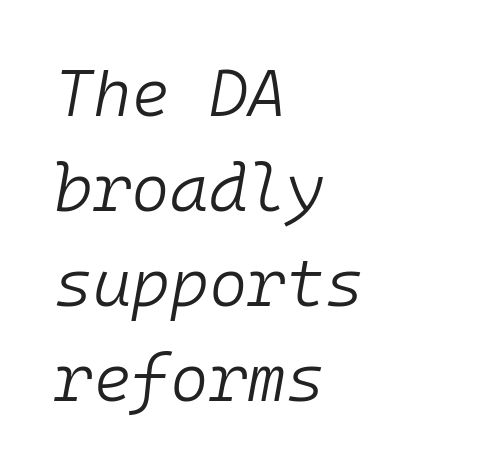
Q: Is the text bold? A: No.
Q: Is the text italic (slanted)? A: Yes, it leans right by about 10 degrees.
Q: Is the text underlined? A: No.
Q: How is the paragraph aligned? A: Left-aligned.
Q: Is the spacing between letters normal or unusually wide? A: Normal.
Q: Is the spacing between lines tight, normal or loose? A: Normal.
Q: Width (condensed, normal, or wide)? A: Normal.
Q: Stroke contrast? A: Low.
Q: x-height? A: Medium.
Q: Monospaced? A: Yes.
